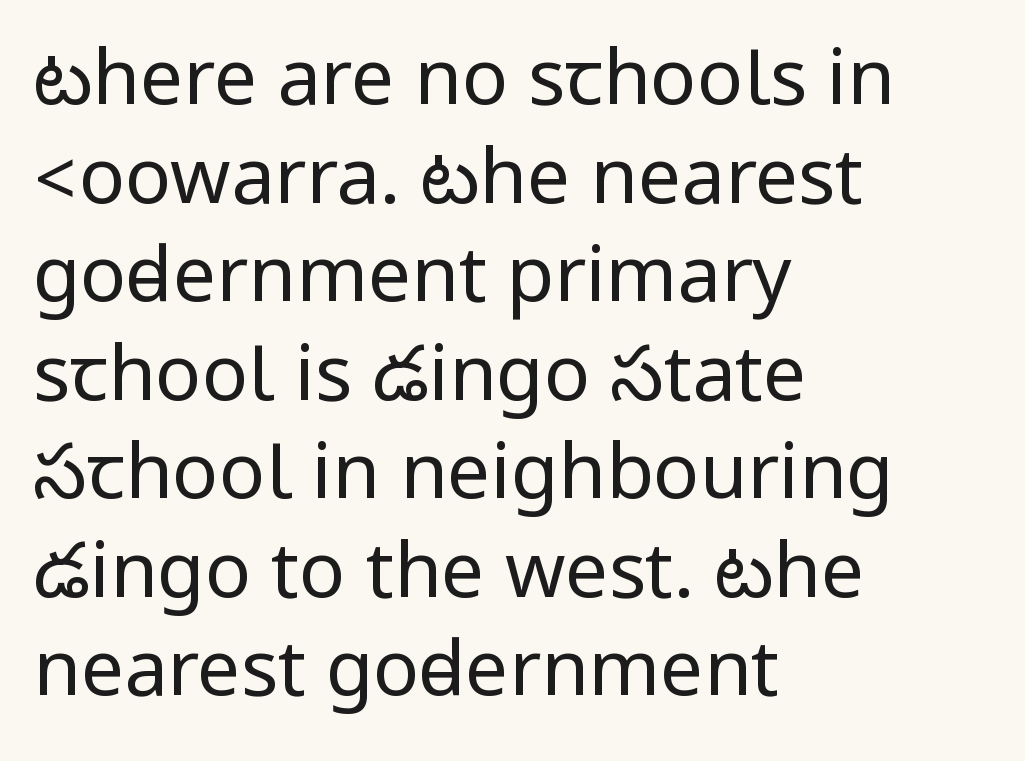
The image shows 77 px regular-weight, condensed sans-serif type, upright; set left-aligned, normal line spacing (1.28x), normal letter spacing, not underlined; low stroke contrast.
